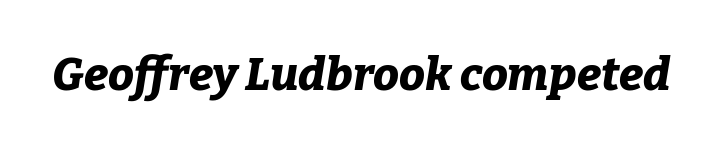
The passage shown is not underscored anywhere. The letters advance in unequal steps, a hallmark of proportional type. Honestly, the letter spacing is just normal — you wouldn't notice it. Every letter is thick-stroked: bold, no question. A typesetter would mark this as italic.
